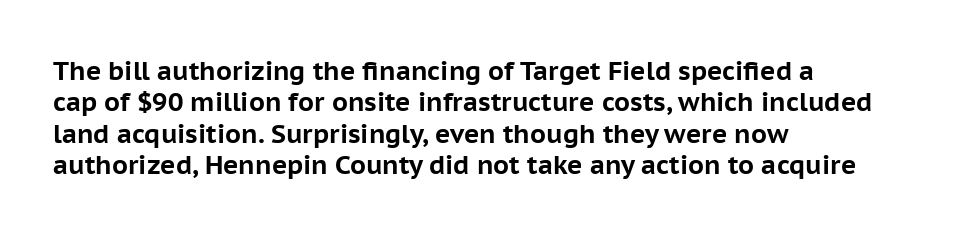
The image shows 26 px bold type, upright; set left-aligned, line spacing 1.21x, normal letter spacing, not underlined.
